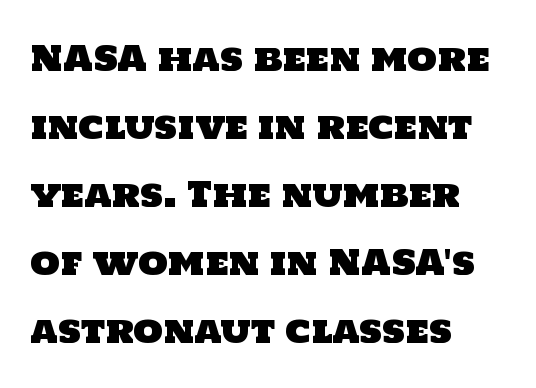
The image shows 34 px sans-serif type; set left-aligned, loose line spacing (2.0x), normal letter spacing, not underlined; low stroke contrast and a large x-height.
